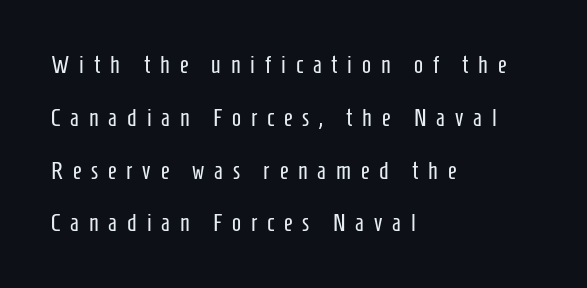
Q: Is the text bold? A: No.
Q: Is the text italic (slanted)? A: No, it is upright.
Q: Is the text underlined? A: No.
Q: How is the paragraph aligned? A: Left-aligned.
Q: Is the spacing between letters normal or unusually wide? A: Unusually wide.
Q: Is the spacing between lines tight, normal or loose? A: Loose.
